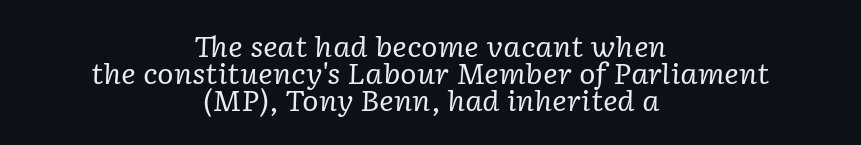
The image shows 28 px regular-weight serif type, italic (leaning right); set centered, tight line spacing (0.97x), normal letter spacing, not underlined; low stroke contrast and a medium x-height.
